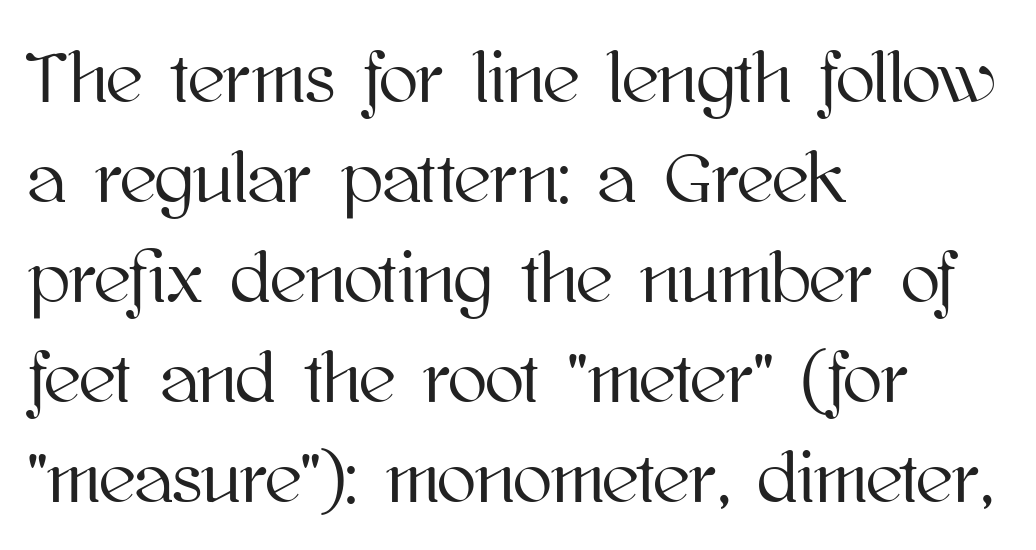
{"italic": "no", "width": "normal", "stroke_contrast": "high", "x_height": "medium", "monospaced": "no", "underline": "no", "align": "left", "line_spacing": "normal", "line_spacing_ratio": 1.39, "letter_spacing": "normal", "letter_spacing_em": 0.0, "glyph_px": 72}
